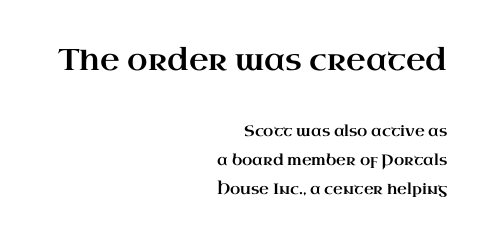
Q: Is the text italic (slanted)? A: No, it is upright.
Q: Is the typeface a serif or a sans-serif typeface? A: Serif.
Q: Is the text underlined? A: No.
Q: How is the paragraph aligned? A: Right-aligned.
Q: Is the spacing between letters normal or unusually wide? A: Normal.
Q: Is the spacing between lines tight, normal or loose? A: Loose.
Q: Which block of text is set in a larger size, the first (top) or the second (bottom)? A: The first (top) one.
Q: Width (condensed, normal, or wide)? A: Wide.
Q: Stroke contrast? A: High.
Q: x-height? A: Small.
Q: Monospaced? A: No.
